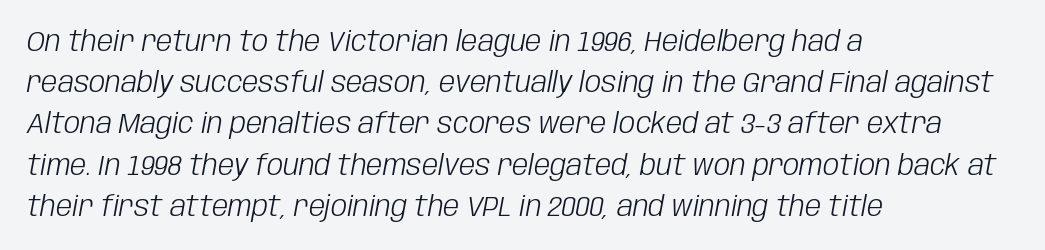
Interline gaps are of average width in this sample. Horizontally, the lines are justified to the leading edge only. Does the lettering tilt? It does — this is italic. The rendering uses natural spacing where letterforms have individual widths. This reads as an unemphasized weight, regular at the heaviest. The passage shown is not underscored anywhere.
